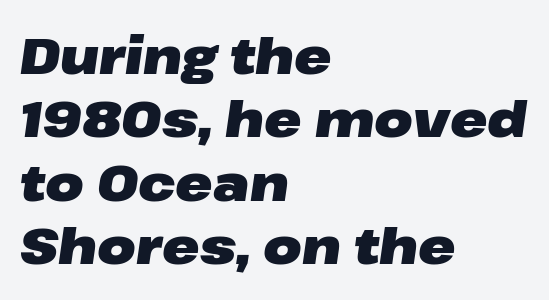
The image shows 50 px heavy, wide type, italic (leaning right); set left-aligned, normal line spacing (1.27x), normal letter spacing, not underlined; low stroke contrast and a medium x-height.
